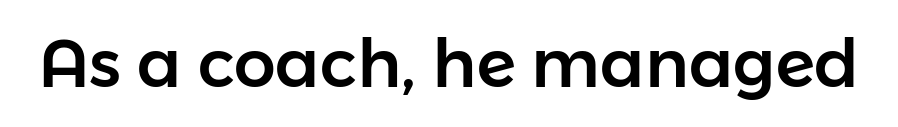
{"serif": "no", "italic": "no", "width": "normal", "stroke_contrast": "low", "x_height": "medium", "monospaced": "no", "underline": "no", "letter_spacing": "normal", "letter_spacing_em": 0.0, "glyph_px": 66}
